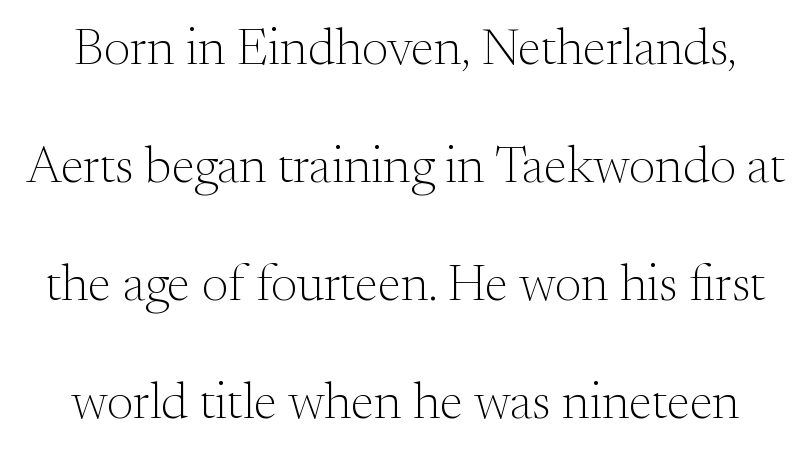
{"serif": "yes", "italic": "no", "bold": "no", "weight": "light", "width": "normal", "stroke_contrast": "medium", "x_height": "small", "monospaced": "no", "underline": "no", "line_spacing": "loose", "line_spacing_ratio": 2.27, "letter_spacing": "normal", "letter_spacing_em": 0.0, "glyph_px": 52}
